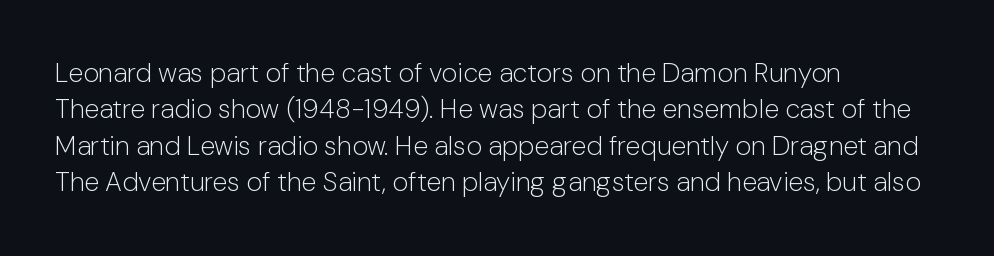
{"italic": "no", "bold": "no", "underline": "no", "align": "left", "line_spacing": "normal", "line_spacing_ratio": 1.35, "letter_spacing": "normal", "letter_spacing_em": 0.0, "glyph_px": 27}
